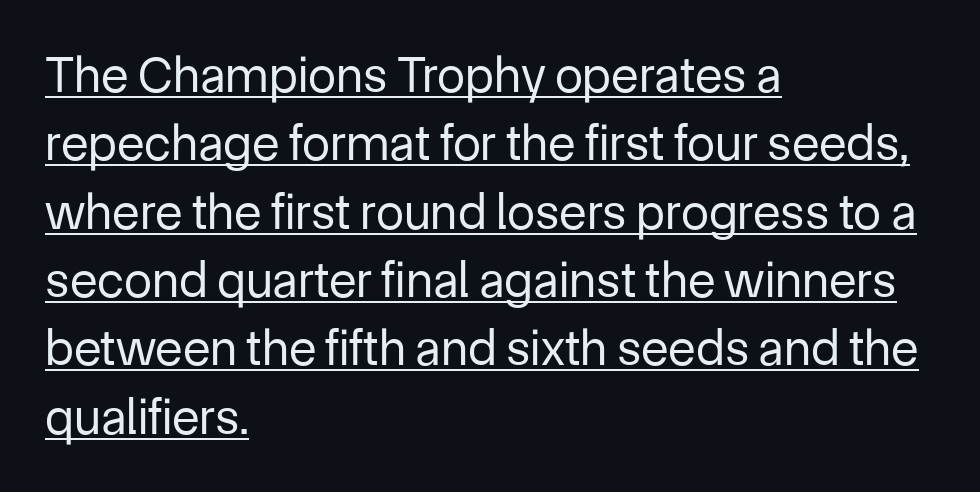
Think of a printed novel: that variable character pitch is what you see here. Stem width sits at or under what a default text font uses. Line beginnings align vertically; line endings do not. Posture: straight, roman, zero tilt.
